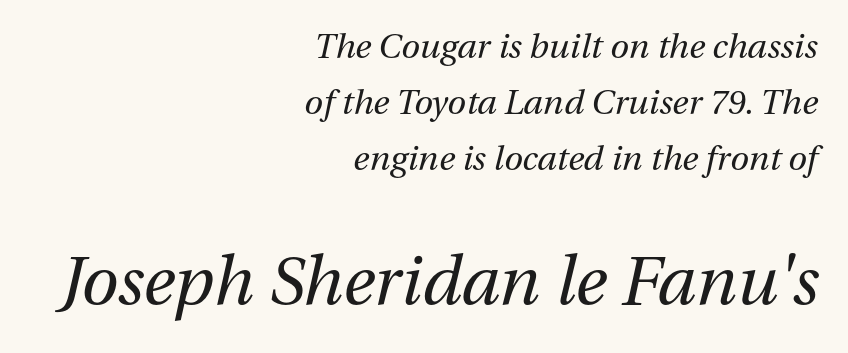
The image shows 67 px regular-weight type, italic (leaning right); set right-aligned, normal line spacing (1.64x), normal letter spacing, not underlined; the second (bottom) block is 1.97x larger; medium stroke contrast and a medium x-height.
